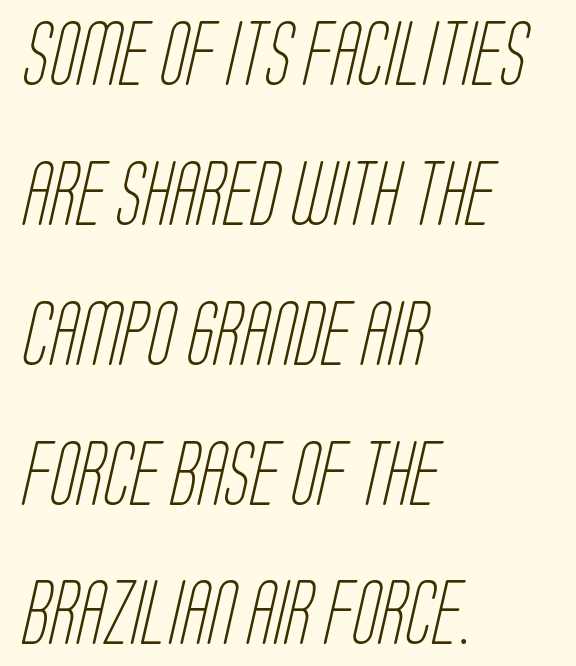
No extra tracking has been applied to these lines. What kind of face is this? One without serifs — a sans. Typeset ragged right — the left edge is the straight one. Summary of vertical rhythm: relaxed, with wide interline spacing. No chunkiness to these letters — they're not bold. You could not count columns in this text — the font is proportionally spaced.
